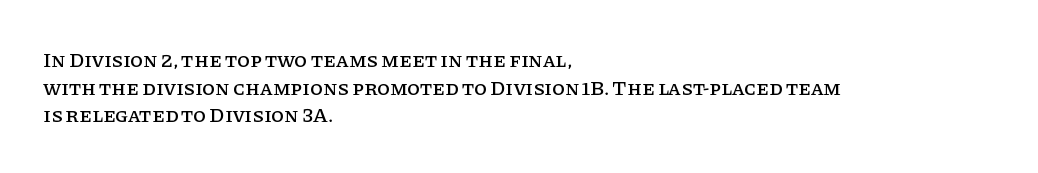
{"italic": "no", "underline": "no", "align": "left", "line_spacing": "normal", "line_spacing_ratio": 1.31, "letter_spacing": "normal", "letter_spacing_em": 0.0, "glyph_px": 21}
